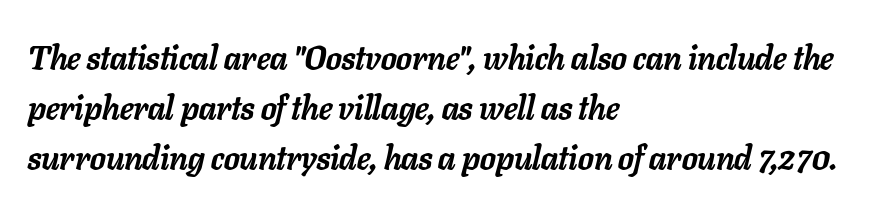
{"italic": "yes", "lean": "right", "slant_degrees": 11, "bold": "yes", "weight": "semibold", "width": "normal", "stroke_contrast": "low", "x_height": "medium", "monospaced": "no", "underline": "no", "align": "left", "line_spacing": "normal", "line_spacing_ratio": 1.51, "letter_spacing": "normal", "letter_spacing_em": 0.0, "glyph_px": 33}
